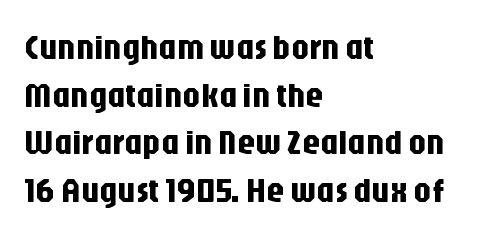
Vertical spacing — default. This rendering features lettering with no underline. Check where the strokes stop: nothing finishes them off — pure sans. The typography opts for an upright posture over an oblique one. Looks like regular typesetting: each glyph gets only the width it needs.
